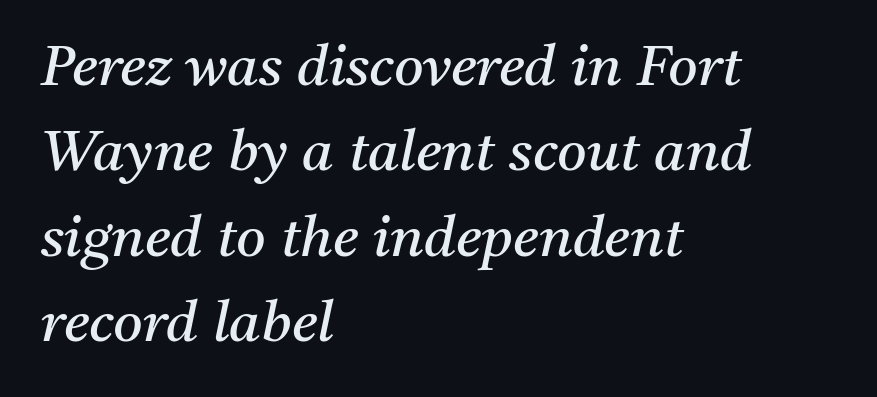
The type is set solid horizontally, with unmodified tracking. Does the type have serifs? Yes, each stem ends in a small foot. Short and long lines alike share a common starting point at left. Is this a fixed-width face? No — the glyphs have proportional, varying widths. Anything drawn beneath the words? Only blank space.
